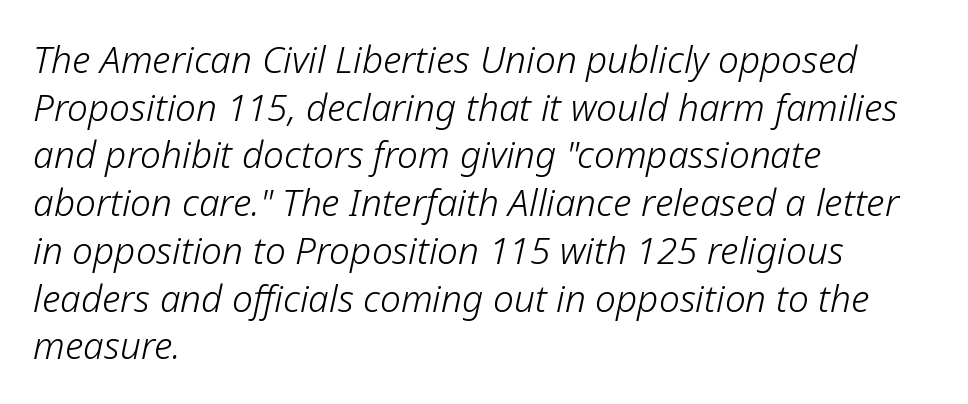
{"italic": "yes", "lean": "right", "slant_degrees": 12, "bold": "no", "weight": "light", "width": "normal", "stroke_contrast": "low", "x_height": "medium", "monospaced": "no", "underline": "no", "align": "left", "line_spacing": "normal", "line_spacing_ratio": 1.29, "letter_spacing": "normal", "letter_spacing_em": 0.0, "glyph_px": 37}
